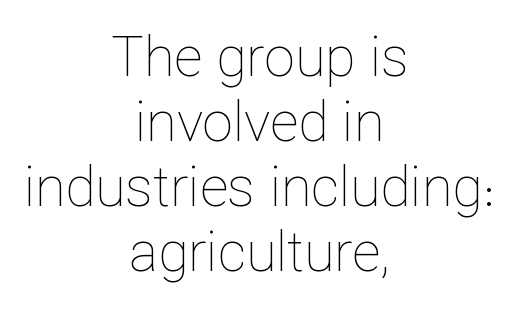
The image shows 55 px thin type, upright; set centered, line spacing 1.18x, normal letter spacing, not underlined; low stroke contrast and a medium x-height.
